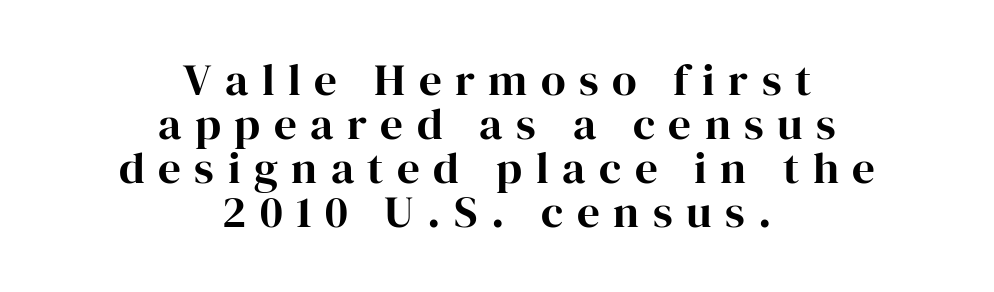
Q: Is the text bold? A: Yes.
Q: Is the text italic (slanted)? A: No, it is upright.
Q: Is the typeface a serif or a sans-serif typeface? A: Serif.
Q: Is the text underlined? A: No.
Q: How is the paragraph aligned? A: Centered.
Q: Is the spacing between letters normal or unusually wide? A: Unusually wide.
Q: Is the spacing between lines tight, normal or loose? A: Tight.
Q: Width (condensed, normal, or wide)? A: Normal.
Q: Stroke contrast? A: High.
Q: x-height? A: Medium.
Q: Monospaced? A: No.
